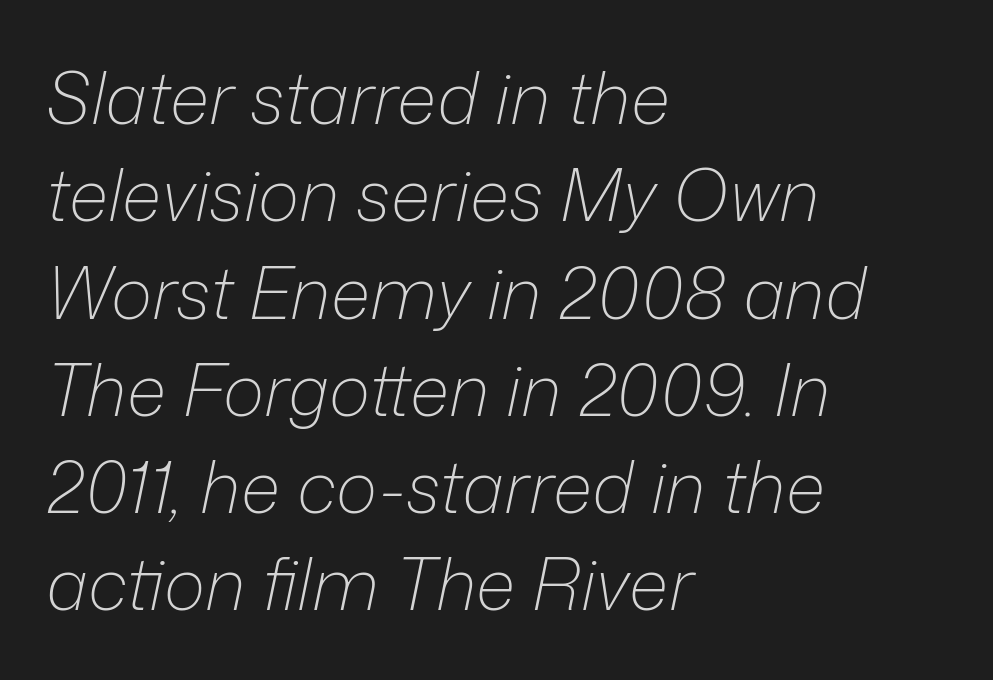
Each row of text sits above clean, open space. Stems and bowls with no extra thickness — not bold. A normal amount of white space separates one row of letters from the next. Each word holds together tightly as a unit, with standard inter-letter gaps.
